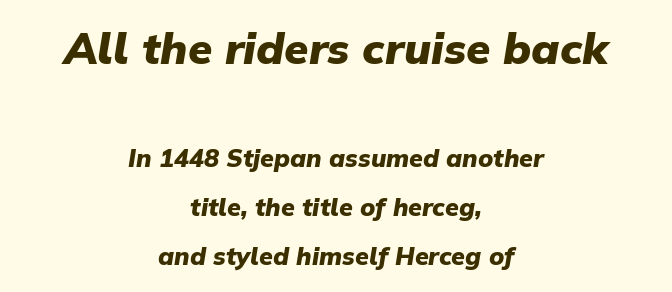
This rendering features lettering with no underline. Strong, thick strokes mark this as bold type. These two chunks differ in scale, with the top chunk taking the larger measure. Is there much room between lines? Yes — plenty of vertical air separates them. Note the varied advance widths — an 'i' is clearly narrower than an 'm'.
